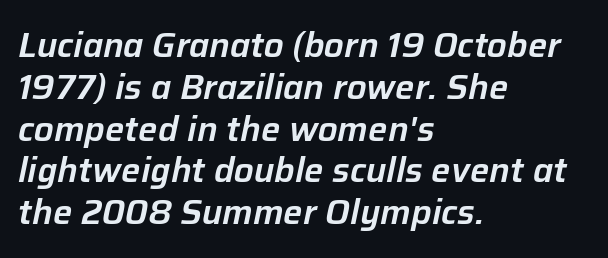
Q: Is the text italic (slanted)? A: Yes, it leans right by about 12 degrees.
Q: Is the text underlined? A: No.
Q: How is the paragraph aligned? A: Left-aligned.
Q: Is the spacing between letters normal or unusually wide? A: Normal.
Q: Width (condensed, normal, or wide)? A: Normal.
Q: Stroke contrast? A: Low.
Q: x-height? A: Medium.
Q: Monospaced? A: No.
